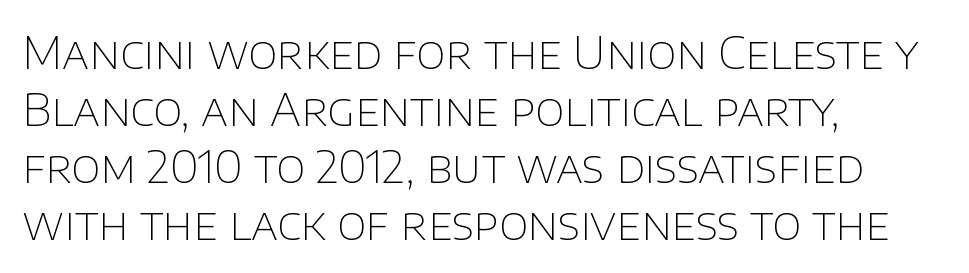
A typesetter would mark this as roman, not italic. No feet cap the strokes, marking this as sans-serif type. Unmarked baselines from the first word to the last. Nobody touched the tracking dial on this one. Here the designer chose a conventional face with non-uniform glyph widths. This sample is left-justified, so line endings fall wherever the words run out.
